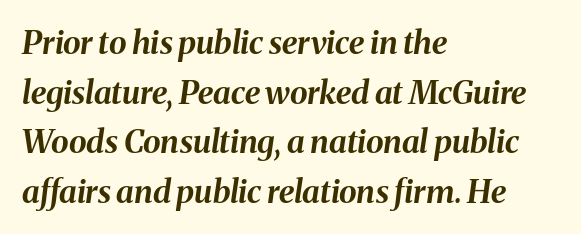
The image shows 32 px bold type, italic (leaning right); set left-aligned, normal line spacing (1.55x), normal letter spacing, not underlined; medium stroke contrast and a medium x-height.
